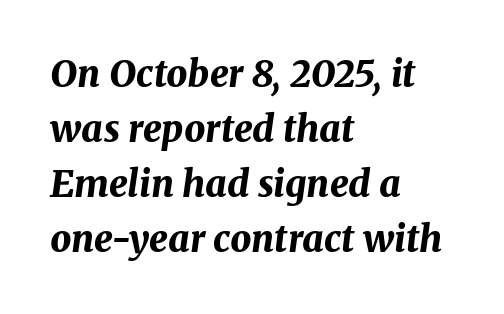
{"italic": "yes", "lean": "right", "slant_degrees": 8, "bold": "yes", "weight": "bold", "width": "normal", "stroke_contrast": "medium", "x_height": "medium", "monospaced": "no", "underline": "no", "align": "left", "line_spacing": "normal", "line_spacing_ratio": 1.49, "letter_spacing": "normal", "letter_spacing_em": 0.0, "glyph_px": 37}
